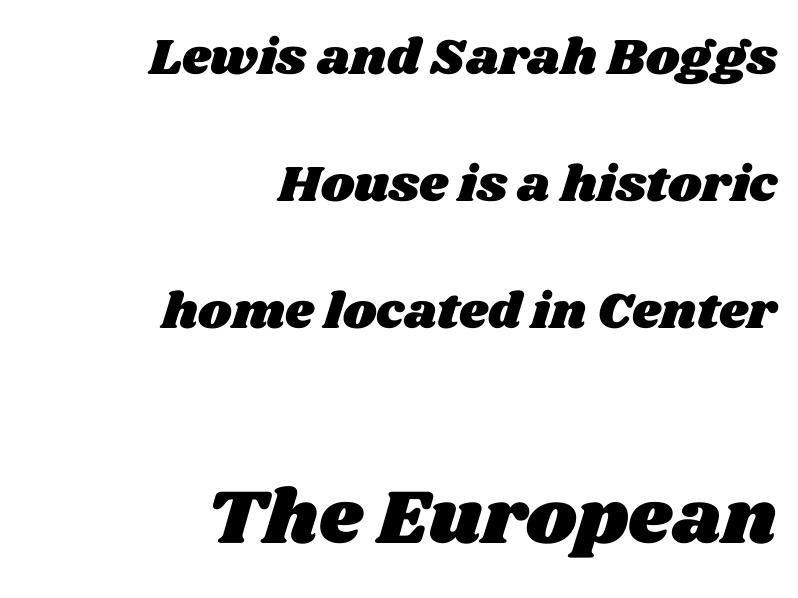
Whoever set this made the second block the dominant, larger element. A student would call this right alignment; a typographer would say flush right, rag left. Does extra space separate the letters? No, they use regular spacing. Words float on clear page, feet unadorned. Proportional: the letters do not fall into vertical columns. Rows of type keep a wide berth in the vertical direction.
